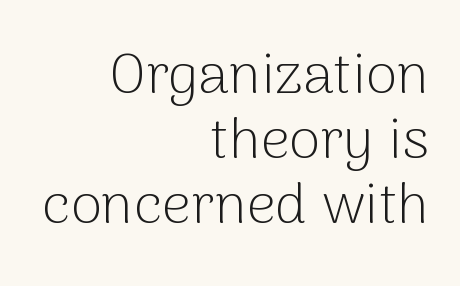
The image shows 57 px light sans-serif type, upright; set right-aligned, tight line spacing (1.14x), normal letter spacing, not underlined; low stroke contrast and a medium x-height.
